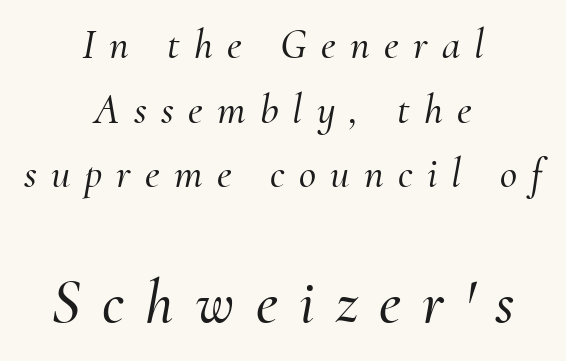
The image shows 63 px serif type, italic (leaning right); set centered, normal line spacing (1.54x), unusually wide letter spacing (+0.34 em), not underlined; the second (bottom) block is 1.5x larger; medium stroke contrast and a small x-height.
